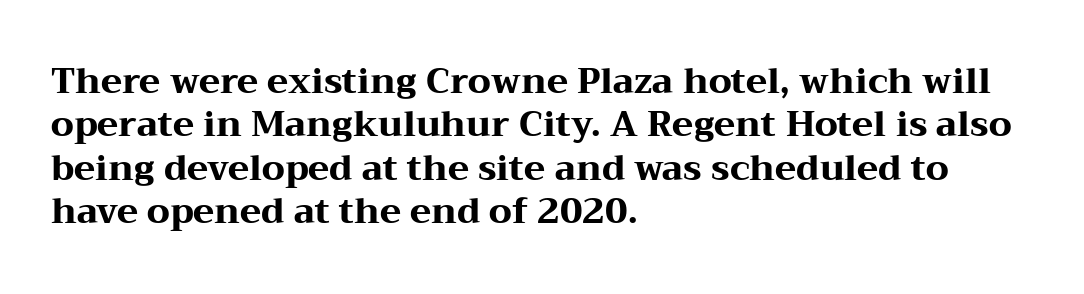
{"serif": "yes", "italic": "no", "bold": "yes", "weight": "heavy", "width": "wide", "stroke_contrast": "medium", "x_height": "medium", "monospaced": "no", "underline": "no", "align": "left", "line_spacing_ratio": 1.24, "letter_spacing": "normal", "letter_spacing_em": 0.0, "glyph_px": 35}
